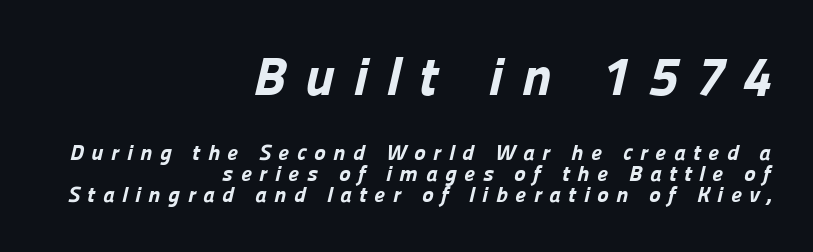
Q: Is the text bold? A: Yes.
Q: Is the typeface a serif or a sans-serif typeface? A: Sans-serif.
Q: Is the text underlined? A: No.
Q: How is the paragraph aligned? A: Right-aligned.
Q: Is the spacing between letters normal or unusually wide? A: Unusually wide.
Q: Is the spacing between lines tight, normal or loose? A: Tight.
Q: Which block of text is set in a larger size, the first (top) or the second (bottom)? A: The first (top) one.
Q: Width (condensed, normal, or wide)? A: Normal.
Q: Stroke contrast? A: Low.
Q: x-height? A: Medium.
Q: Monospaced? A: No.
